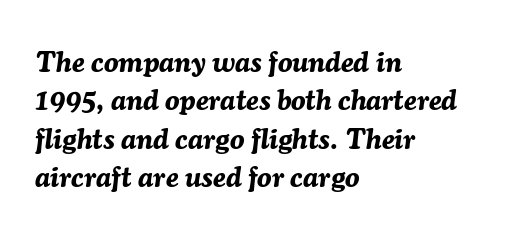
Check the space under the baseline: it is left empty. Leading matches the norm, producing a regular column. How are the letters spaced? Ordinarily, with no added tracking. A student would call this left alignment; a typographer would say flush left, rag right. The font is running at its bold setting. The letters are slanted; this is an italic face.
